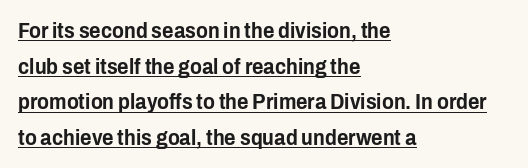
Q: Is the text italic (slanted)? A: No, it is upright.
Q: Is the text underlined? A: Yes.
Q: How is the paragraph aligned? A: Left-aligned.
Q: Is the spacing between letters normal or unusually wide? A: Normal.
Q: Is the spacing between lines tight, normal or loose? A: Normal.
